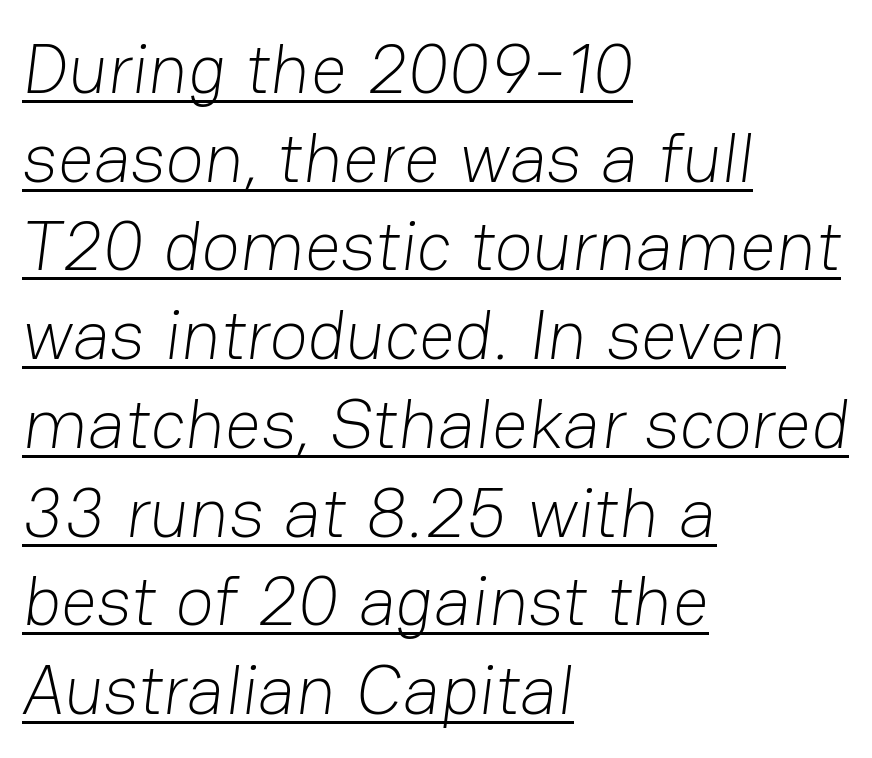
The image shows 71 px light sans-serif type; set left-aligned, normal line spacing (1.25x), normal letter spacing, underlined; low stroke contrast and a medium x-height.
